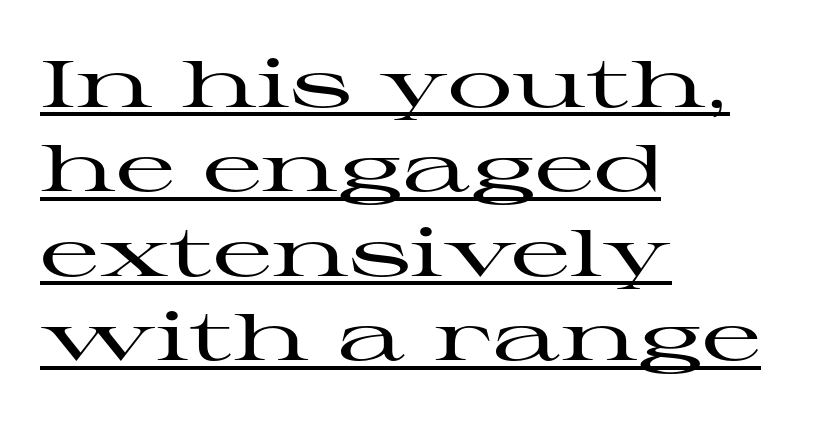
The typography opts for an upright posture over an oblique one. This sample has the flowing, uneven cadence of proportional lettering. The typesetter chose a ragged-right arrangement here. Characters follow at the spacing the type designer built in. Check where the strokes stop: tiny serifs finish them off.
